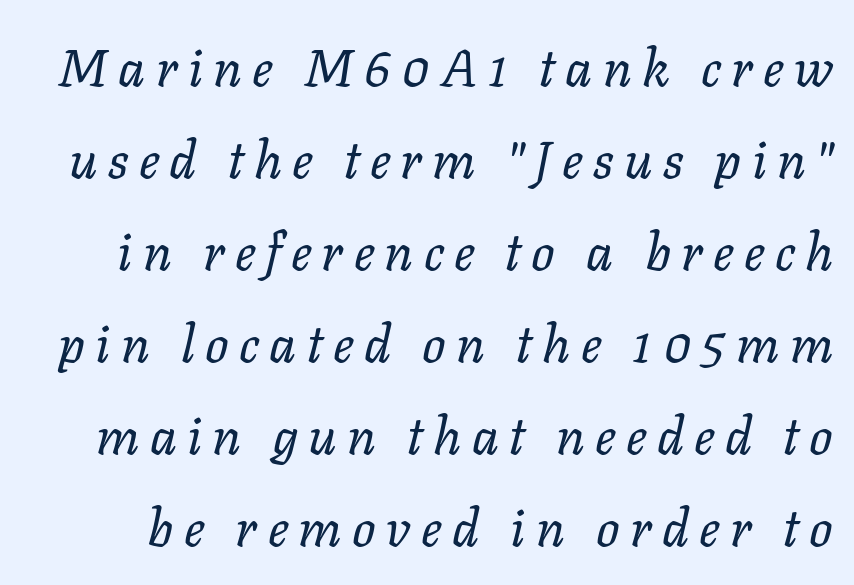
Q: Is the text bold? A: No.
Q: Is the text italic (slanted)? A: Yes, it leans right by about 11 degrees.
Q: Is the text underlined? A: No.
Q: Is the spacing between letters normal or unusually wide? A: Unusually wide.
Q: Width (condensed, normal, or wide)? A: Normal.
Q: Stroke contrast? A: Low.
Q: x-height? A: Medium.
Q: Monospaced? A: No.
